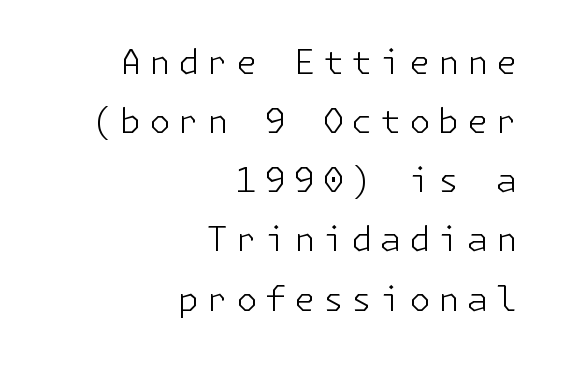
{"serif": "no", "italic": "no", "bold": "no", "weight": "light", "width": "normal", "stroke_contrast": "low", "x_height": "medium", "underline": "no", "align": "right", "line_spacing_ratio": 1.74, "letter_spacing": "wide", "letter_spacing_em": 0.23, "glyph_px": 34}
